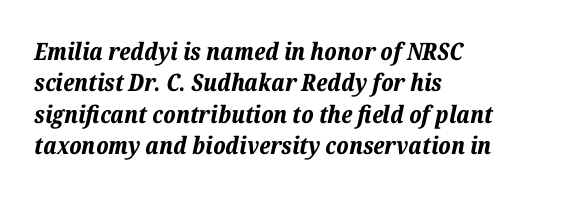
Q: Is the text bold? A: Yes.
Q: Is the text italic (slanted)? A: Yes, it leans right by about 12 degrees.
Q: Is the text underlined? A: No.
Q: How is the paragraph aligned? A: Left-aligned.
Q: Is the spacing between letters normal or unusually wide? A: Normal.
Q: Is the spacing between lines tight, normal or loose? A: Normal.
